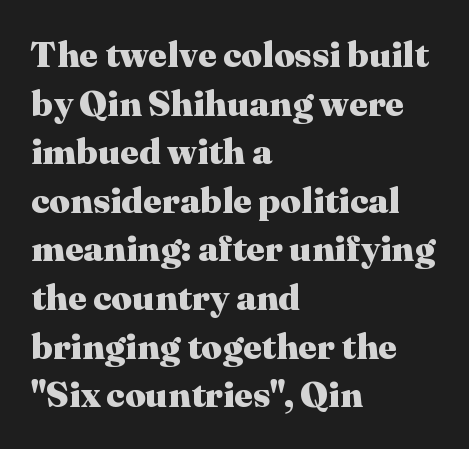
The image shows 36 px heavy serif type, upright; set left-aligned, normal line spacing (1.35x), normal letter spacing, not underlined; medium stroke contrast and a medium x-height.
